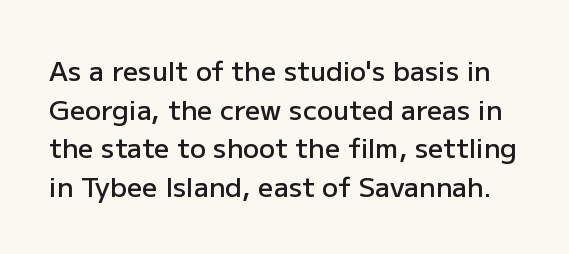
{"italic": "no", "bold": "semi", "underline": "no", "line_spacing": "normal", "line_spacing_ratio": 1.43, "letter_spacing": "normal", "letter_spacing_em": 0.0, "glyph_px": 27}
